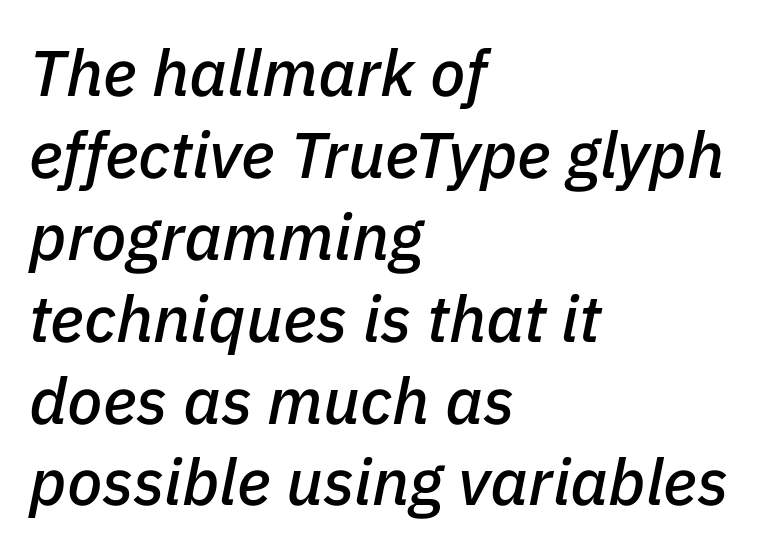
The image shows 65 px text type, italic (leaning right); set left-aligned, normal line spacing (1.26x), normal letter spacing, not underlined; low stroke contrast and a medium x-height.
